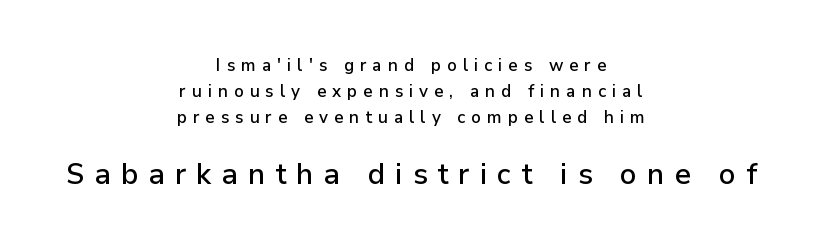
Q: Is the text italic (slanted)? A: No, it is upright.
Q: Is the typeface a serif or a sans-serif typeface? A: Sans-serif.
Q: Is the text underlined? A: No.
Q: How is the paragraph aligned? A: Centered.
Q: Is the spacing between letters normal or unusually wide? A: Unusually wide.
Q: Is the spacing between lines tight, normal or loose? A: Normal.
Q: Which block of text is set in a larger size, the first (top) or the second (bottom)? A: The second (bottom) one.
Q: Width (condensed, normal, or wide)? A: Normal.
Q: Stroke contrast? A: Low.
Q: x-height? A: Medium.
Q: Monospaced? A: No.
